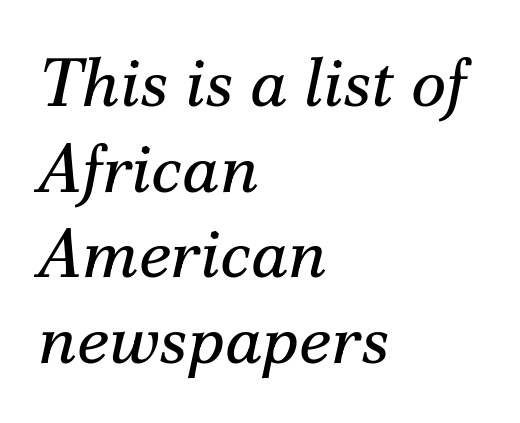
Check the space under the baseline: it is left empty. Stems and bowls with no extra thickness — not bold. Would a proofreader flag this as italicized? Yes. Words appear dense and cohesive because spacing is normal. You could not count columns in this text — the font is proportionally spaced. This is serif lettering, the kind often seen in printed books.
